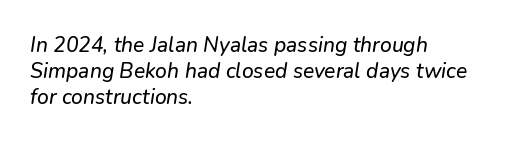
The image shows 21 px text type, italic (leaning right); set left-aligned, normal line spacing (1.25x), normal letter spacing, not underlined.
